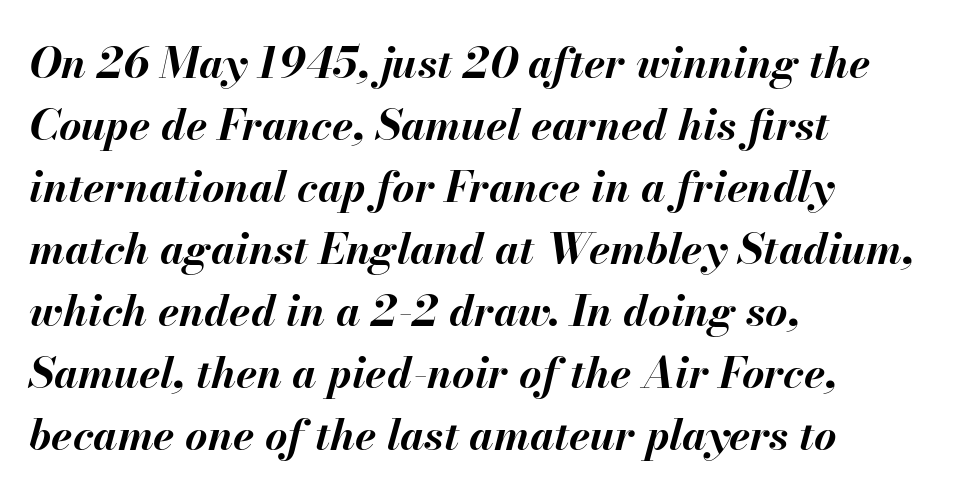
The letterforms sit shoulder to shoulder at normal distance. Leading matches the norm, producing a regular column. Type without underlining. Is this a fixed-width face? No — the glyphs have proportional, varying widths. Does the weight exceed regular? Yes, all the way to bold. The compositor pushed each line to the left boundary.
